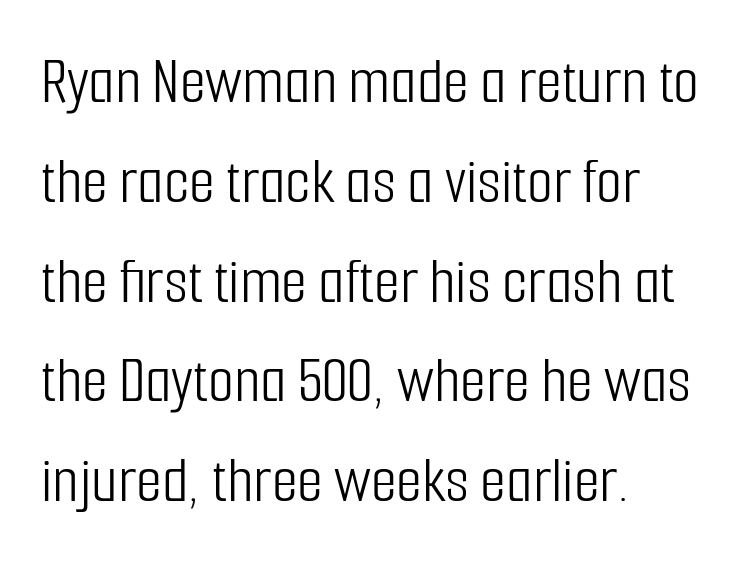
Q: Is the text bold? A: No.
Q: Is the text italic (slanted)? A: No, it is upright.
Q: Is the typeface a serif or a sans-serif typeface? A: Sans-serif.
Q: Is the text underlined? A: No.
Q: How is the paragraph aligned? A: Left-aligned.
Q: Is the spacing between letters normal or unusually wide? A: Normal.
Q: Is the spacing between lines tight, normal or loose? A: Normal.
Q: Width (condensed, normal, or wide)? A: Condensed.
Q: Stroke contrast? A: Low.
Q: x-height? A: Medium.
Q: Monospaced? A: No.
